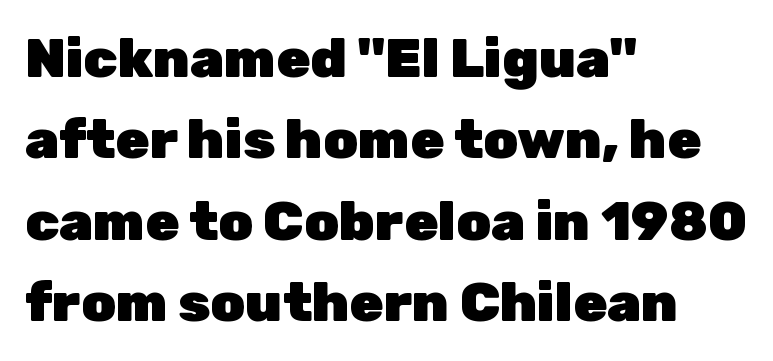
Q: Is the text bold? A: Yes.
Q: Is the text italic (slanted)? A: No, it is upright.
Q: Is the typeface a serif or a sans-serif typeface? A: Sans-serif.
Q: Is the text underlined? A: No.
Q: How is the paragraph aligned? A: Left-aligned.
Q: Is the spacing between letters normal or unusually wide? A: Normal.
Q: Is the spacing between lines tight, normal or loose? A: Normal.
Q: Width (condensed, normal, or wide)? A: Normal.
Q: Stroke contrast? A: Low.
Q: x-height? A: Medium.
Q: Monospaced? A: No.
